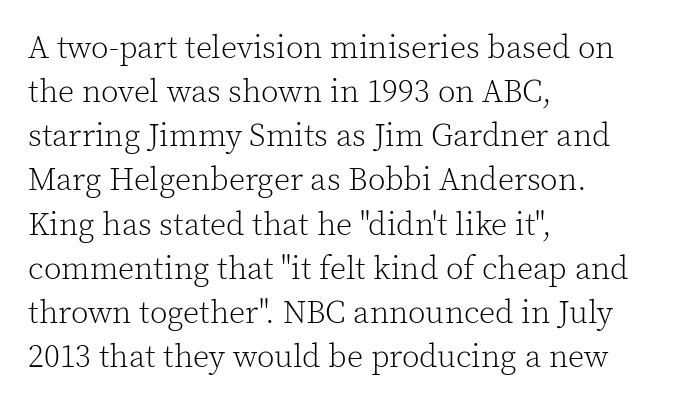
Q: Is the text bold? A: No.
Q: Is the text italic (slanted)? A: No, it is upright.
Q: Is the typeface a serif or a sans-serif typeface? A: Serif.
Q: Is the text underlined? A: No.
Q: How is the paragraph aligned? A: Left-aligned.
Q: Is the spacing between letters normal or unusually wide? A: Normal.
Q: Is the spacing between lines tight, normal or loose? A: Normal.
Q: Width (condensed, normal, or wide)? A: Normal.
Q: x-height? A: Medium.
Q: Monospaced? A: No.
